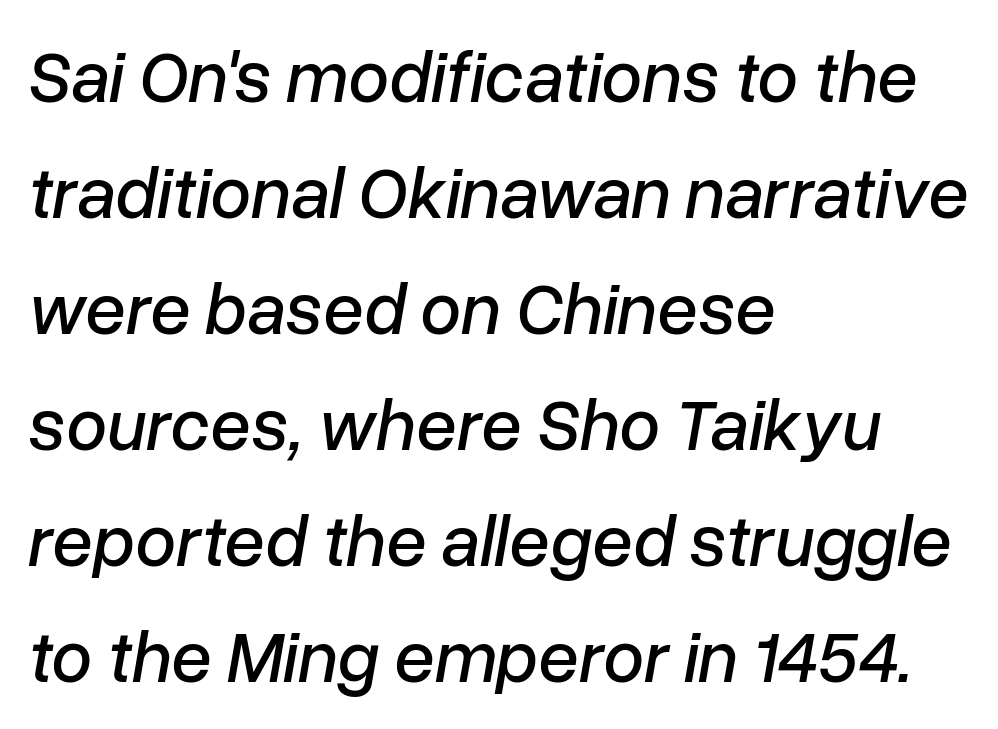
{"italic": "yes", "lean": "right", "slant_degrees": 10, "width": "normal", "stroke_contrast": "low", "x_height": "medium", "monospaced": "no", "underline": "no", "align": "left", "line_spacing": "normal", "line_spacing_ratio": 1.59, "letter_spacing": "normal", "letter_spacing_em": 0.0, "glyph_px": 73}
